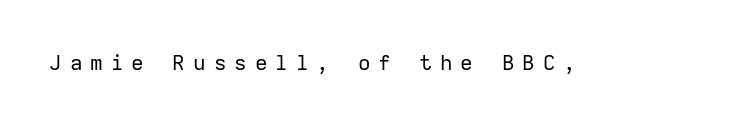
The image shows 21 px text type, upright; set unusually wide letter spacing (+0.38 em), not underlined.
